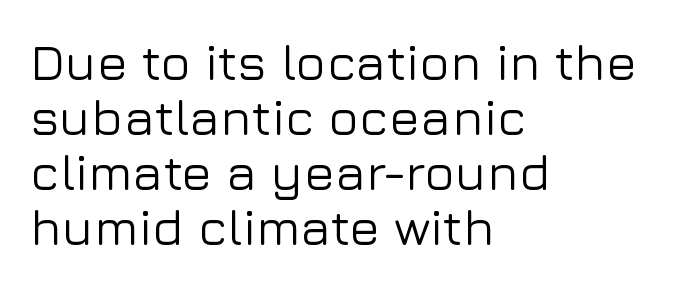
{"serif": "no", "italic": "no", "width": "normal", "stroke_contrast": "low", "x_height": "medium", "monospaced": "no", "underline": "no", "align": "left", "line_spacing": "tight", "line_spacing_ratio": 1.08, "letter_spacing": "normal", "letter_spacing_em": 0.0, "glyph_px": 51}
